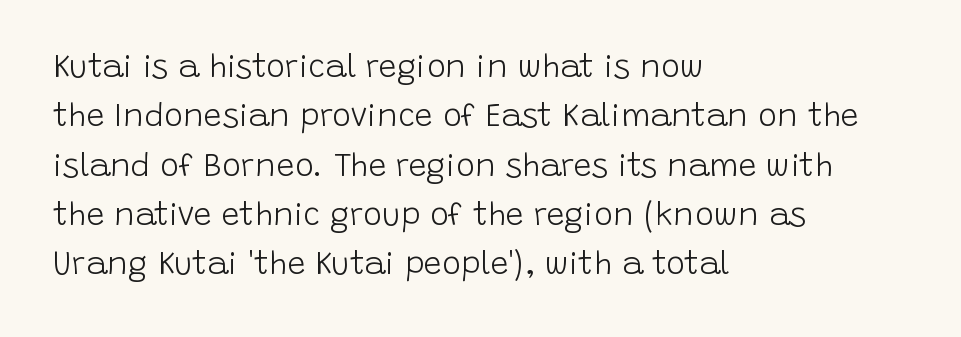
Spacing verdict: proportional, widths tailored to each character. Honestly, the letter spacing is just normal — you wouldn't notice it. Caption: multi-line text, flush left, ragged right. Only glyphs here, with clear space below each row. Regarding serifs, this sample does without them.
